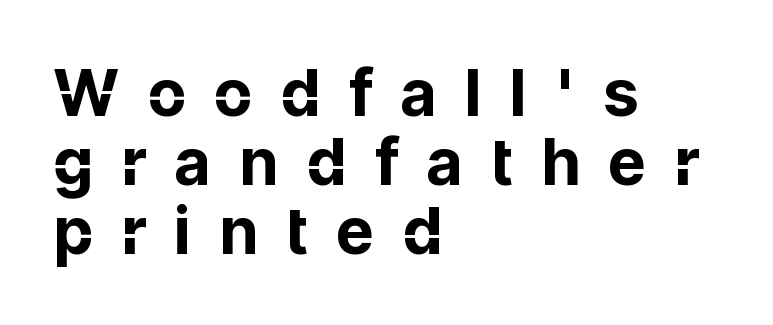
Casual observation: everything's shoved over to the left. Check under the words: just untouched page. Successive baselines arrive quickly, one right under another. Here the designer chose a conventional face with non-uniform glyph widths.
